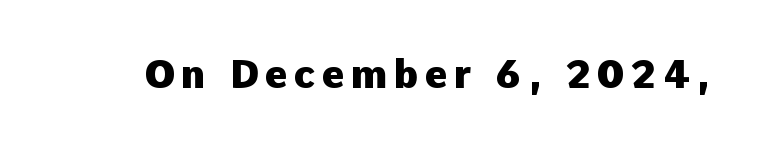
{"serif": "no", "italic": "no", "bold": "yes", "weight": "heavy", "width": "normal", "stroke_contrast": "low", "x_height": "medium", "monospaced": "no", "underline": "no", "glyph_px": 39}
